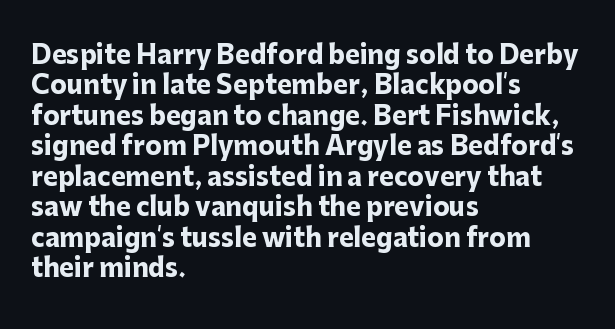
Q: Is the text bold? A: Yes.
Q: Is the text italic (slanted)? A: No, it is upright.
Q: Is the text underlined? A: No.
Q: How is the paragraph aligned? A: Left-aligned.
Q: Is the spacing between letters normal or unusually wide? A: Normal.
